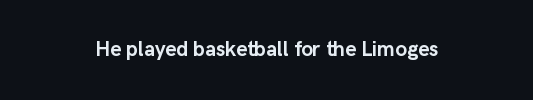
Q: Is the text bold? A: Yes.
Q: Is the text italic (slanted)? A: No, it is upright.
Q: Is the text underlined? A: No.
Q: How is the paragraph aligned? A: Centered.
Q: Is the spacing between letters normal or unusually wide? A: Normal.
